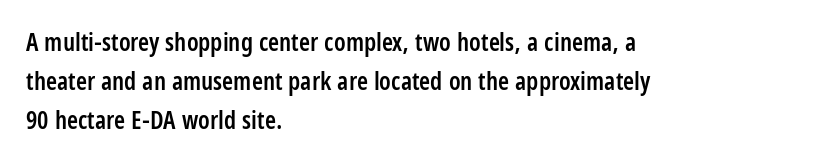
A bare baseline throughout the passage. The sample has been set in demibold, a notch under bold. The paragraph shown leans on its left margin. When letters stand straight like this, we call the style roman or upright. The space between consecutive lines is moderate.
